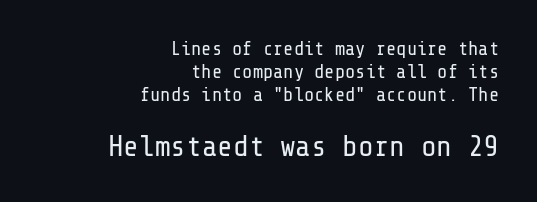
{"serif": "no", "italic": "no", "bold": "no", "weight": "regular", "width": "normal", "stroke_contrast": "low", "x_height": "medium", "underline": "no", "align": "right", "line_spacing_ratio": 1.2, "letter_spacing": "normal", "letter_spacing_em": 0.0, "larger_block": "second", "size_ratio": 1.53, "glyph_px": 29}
